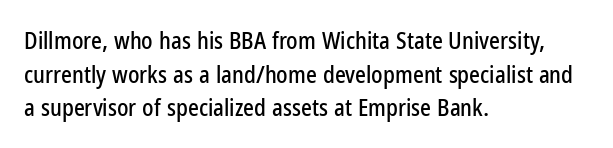
Q: Is the text italic (slanted)? A: No, it is upright.
Q: Is the text underlined? A: No.
Q: How is the paragraph aligned? A: Left-aligned.
Q: Is the spacing between letters normal or unusually wide? A: Normal.
Q: Is the spacing between lines tight, normal or loose? A: Normal.
